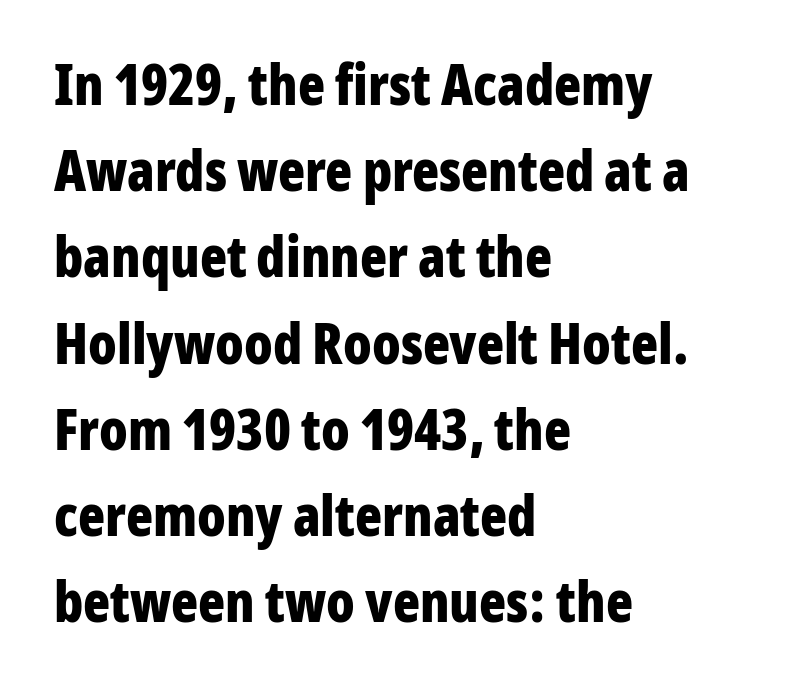
Tall strokes in this sample are plumb rather than angled. The face used here has the dense, thick strokes of a bold. Nobody touched the tracking dial on this one. Line starts are locked; line ends wander. The words here are not underlined. Here the designer chose a conventional face with non-uniform glyph widths.
